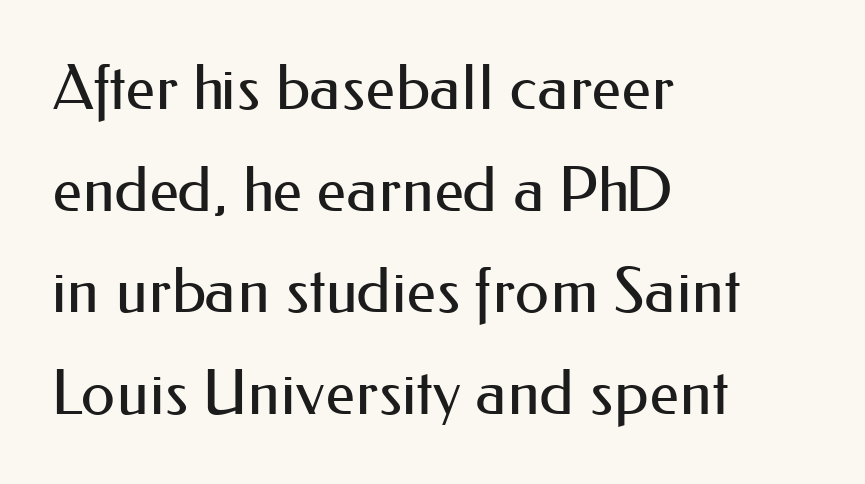
Observe the ordinary spacing: letters are neighbours, not strangers. Does the copy run flush right? No — it runs flush left. The rendering uses a moderate line-height, typical for paragraphs. Unmarked baselines from the first word to the last. Look at the bottom of the vertical strokes: they stop flat, with no serifs.
